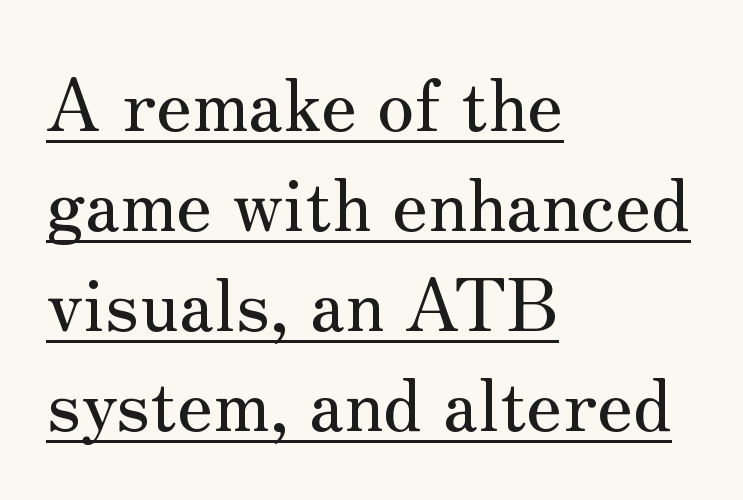
Q: Is the text italic (slanted)? A: No, it is upright.
Q: Is the typeface a serif or a sans-serif typeface? A: Serif.
Q: Is the text underlined? A: Yes.
Q: How is the paragraph aligned? A: Left-aligned.
Q: Is the spacing between letters normal or unusually wide? A: Normal.
Q: Is the spacing between lines tight, normal or loose? A: Normal.
Q: Width (condensed, normal, or wide)? A: Normal.
Q: Stroke contrast? A: Medium.
Q: x-height? A: Small.
Q: Monospaced? A: No.
